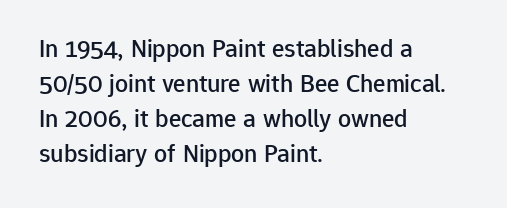
The image shows 26 px text type, upright; set left-aligned, normal line spacing (1.35x), normal letter spacing, not underlined.
